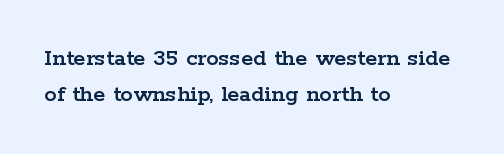
Q: Is the text italic (slanted)? A: No, it is upright.
Q: Is the text underlined? A: No.
Q: How is the paragraph aligned? A: Left-aligned.
Q: Is the spacing between letters normal or unusually wide? A: Normal.
Q: Is the spacing between lines tight, normal or loose? A: Normal.
